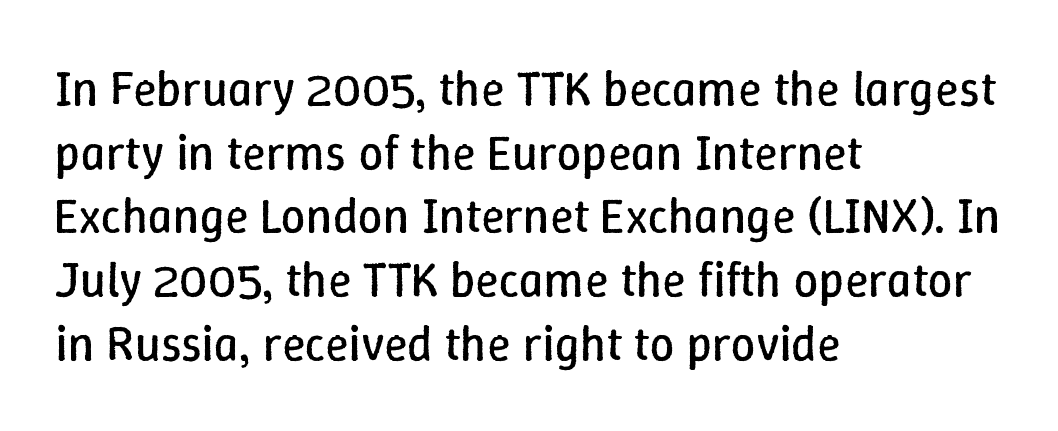
{"italic": "no", "bold": "no", "weight": "regular", "width": "normal", "stroke_contrast": "low", "x_height": "medium", "monospaced": "no", "underline": "no", "align": "left", "line_spacing": "normal", "line_spacing_ratio": 1.3, "letter_spacing": "normal", "letter_spacing_em": 0.0, "glyph_px": 49}
